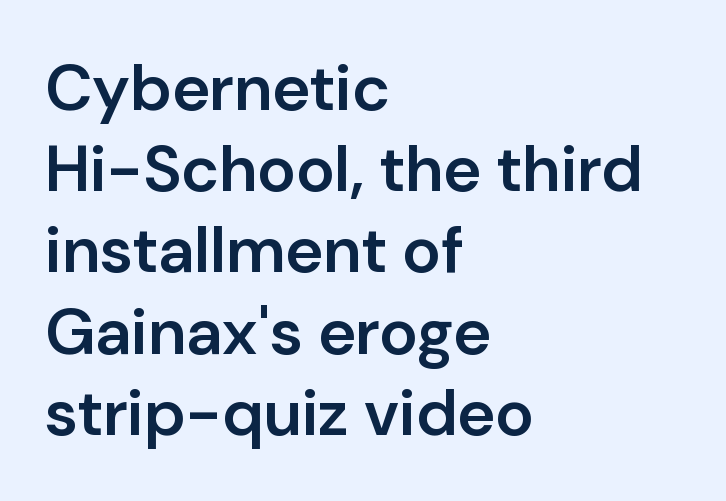
The image shows 65 px semibold sans-serif type, upright; set left-aligned, normal line spacing (1.25x), normal letter spacing, not underlined; low stroke contrast and a medium x-height.
